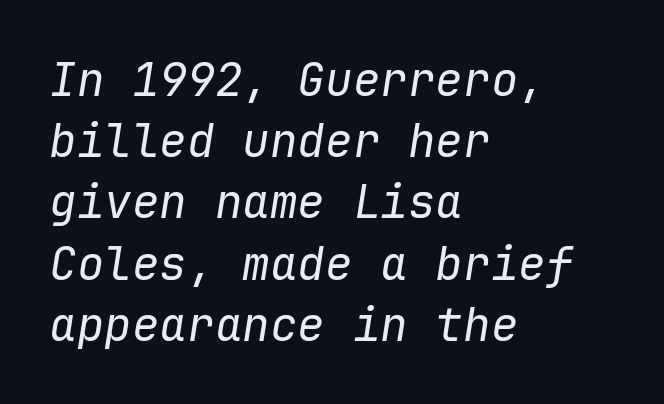
The image shows 46 px regular-weight type, italic (leaning right), monospaced; set left-aligned, normal line spacing (1.33x), normal letter spacing, not underlined; low stroke contrast and a medium x-height.
